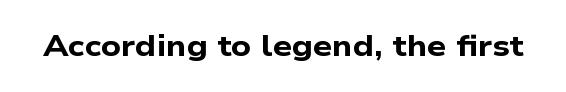
Look at the bottom of the vertical strokes: they stop flat, with no serifs. The type is set solid horizontally, with unmodified tracking. Each row of text sits above clean, open space. Think of a printed novel: that variable character pitch is what you see here. Pretty heavy lettering here — definitely bold.
